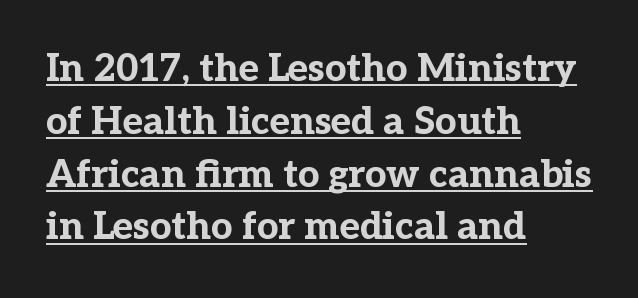
The glyphs have the mass of a bold cut. The lettering holds an erect, upright posture throughout. This rendering features underlined lettering. The line-height multiplier appears to be the usual default. This rendering employs a face with finishing strokes, i.e., a serif. Proportional: the letters do not fall into vertical columns.
